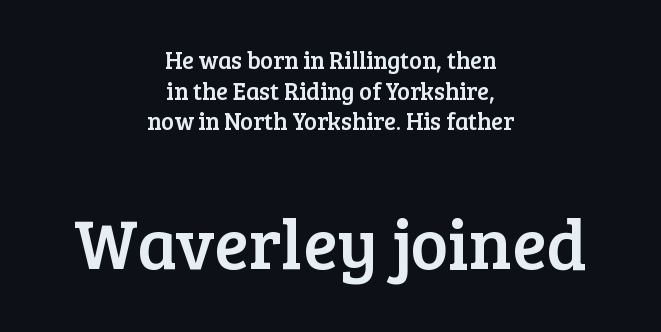
The image shows 71 px serif type, upright; set centered, normal line spacing (1.28x), normal letter spacing, not underlined; the second (bottom) block is 2.96x larger; low stroke contrast and a medium x-height.
